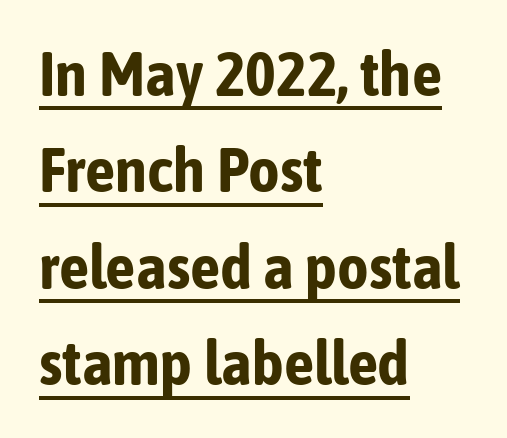
Unlike italic type, these characters show no tilt at all. This sample keeps an unexceptional amount of space between lines. Which margin do the lines hug? The left one — the right edge is uneven. Caption: bold face, heavy strokes.
